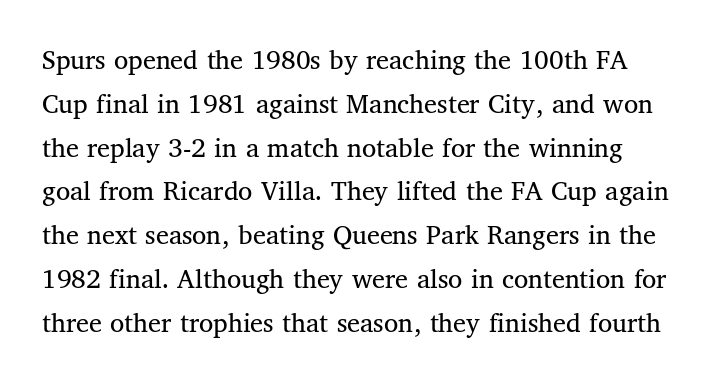
{"serif": "yes", "italic": "no", "bold": "no", "weight": "regular", "width": "normal", "stroke_contrast": "medium", "x_height": "medium", "monospaced": "no", "underline": "no", "line_spacing": "normal", "line_spacing_ratio": 1.51, "letter_spacing": "normal", "letter_spacing_em": 0.0, "glyph_px": 29}
